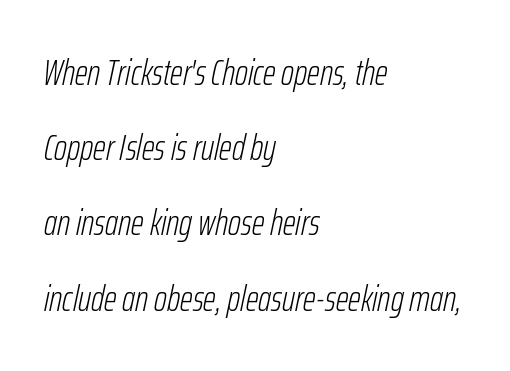
Italic? Definitely — the glyphs are oblique. The passage shown is typed in a proportional face where columns would drift. Lines of text with bare space underneath. The space between consecutive lines is lavish. A student would call this left alignment; a typographer would say flush left, rag right.
